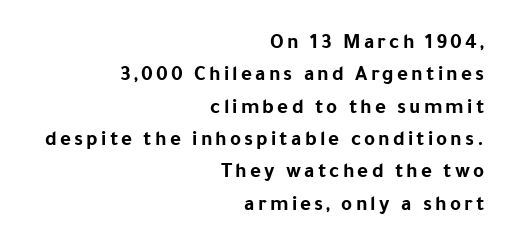
Q: Is the text bold? A: Yes.
Q: Is the text italic (slanted)? A: No, it is upright.
Q: Is the text underlined? A: No.
Q: How is the paragraph aligned? A: Right-aligned.
Q: Is the spacing between lines tight, normal or loose? A: Normal.
